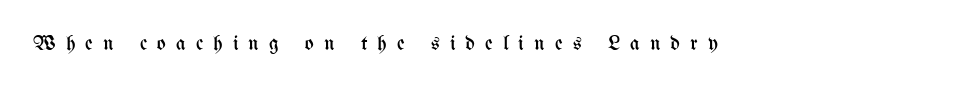
{"italic": "no", "bold": "no", "underline": "no", "letter_spacing": "wide", "letter_spacing_em": 0.48, "glyph_px": 21}
